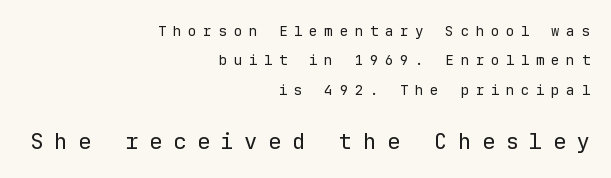
The image shows 22 px text type, upright; set right-aligned, loose line spacing (2.09x), unusually wide letter spacing (+0.48 em), not underlined; the second (bottom) block is 1.57x larger.
